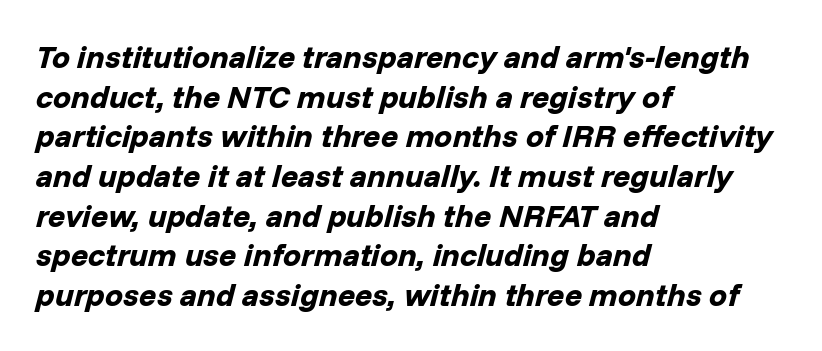
The image shows 32 px bold type, italic (leaning right); set left-aligned, line spacing 1.24x, normal letter spacing, not underlined; low stroke contrast and a medium x-height.
